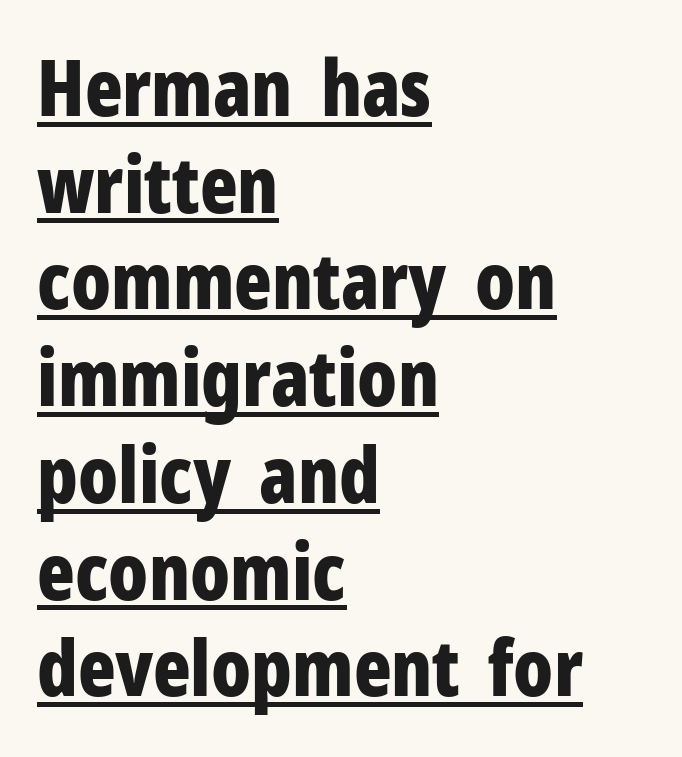
The rag falls on the right side of this text block. Strokes here are thick enough to call this a true bold. Glyph-to-glyph distance matches everyday printed text. No feet cap the strokes, marking this as sans-serif type. Every character sits straight up, as roman type does.
